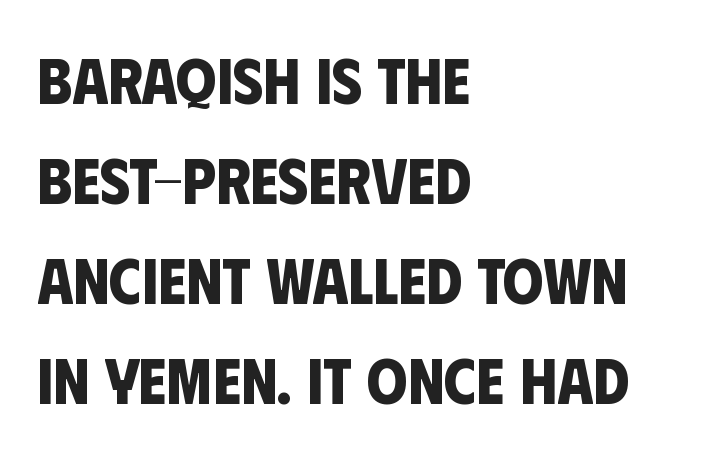
The image shows 65 px bold, condensed sans-serif type; set left-aligned, normal line spacing (1.54x), normal letter spacing, not underlined; low stroke contrast and a large x-height.
